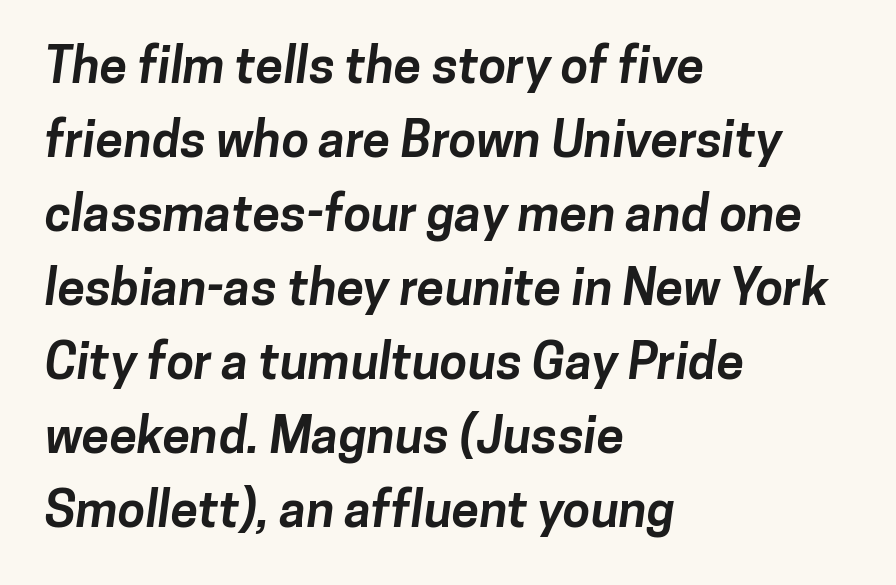
{"serif": "no", "bold": "yes", "weight": "bold", "width": "normal", "stroke_contrast": "low", "x_height": "medium", "monospaced": "no", "underline": "no", "align": "left", "line_spacing": "normal", "line_spacing_ratio": 1.48, "letter_spacing": "normal", "letter_spacing_em": 0.0, "glyph_px": 50}
